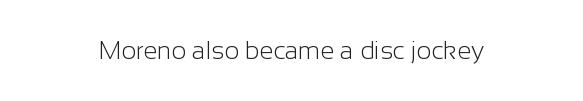
The image shows 25 px text type, upright; set normal letter spacing, not underlined.
